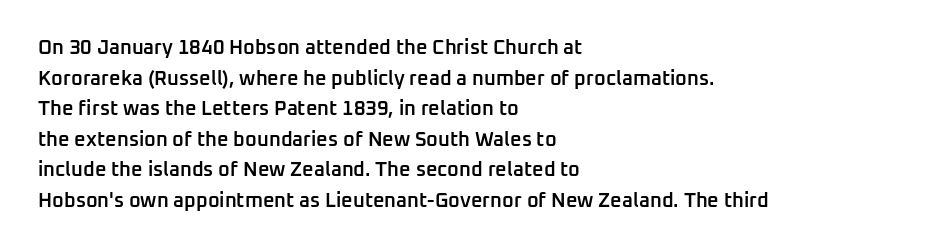
The image shows 20 px text type, upright; set left-aligned, normal line spacing (1.53x), normal letter spacing, not underlined.
